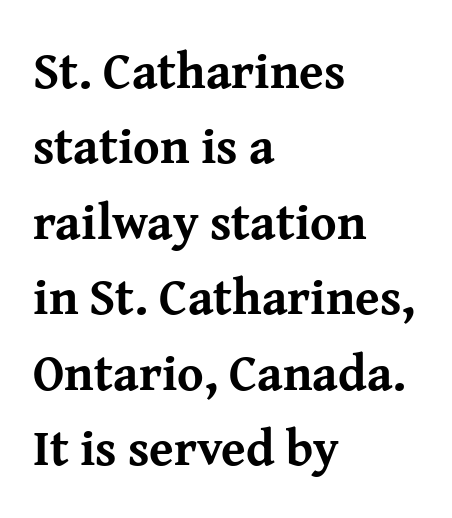
Look at the stroke-to-counter ratio: heavy, a bold. Old-style or modern, the face here clearly has serifs. Lines of text with bare space underneath. Tall strokes in this sample are plumb rather than angled. Does the leading feel generous? No, just average. A typesetter would call this zero additional tracking.
